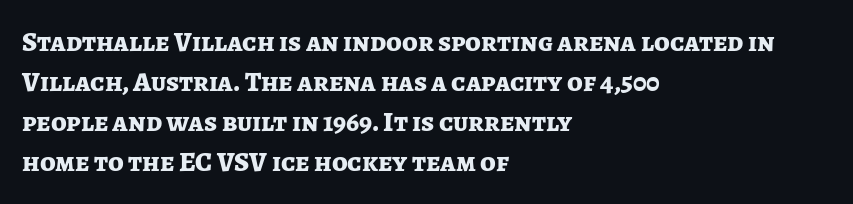
Q: Is the text bold? A: Yes.
Q: Is the text italic (slanted)? A: No, it is upright.
Q: Is the typeface a serif or a sans-serif typeface? A: Sans-serif.
Q: Is the text underlined? A: No.
Q: How is the paragraph aligned? A: Left-aligned.
Q: Is the spacing between letters normal or unusually wide? A: Normal.
Q: Is the spacing between lines tight, normal or loose? A: Normal.
Q: Width (condensed, normal, or wide)? A: Normal.
Q: Stroke contrast? A: Low.
Q: x-height? A: Medium.
Q: Monospaced? A: No.
